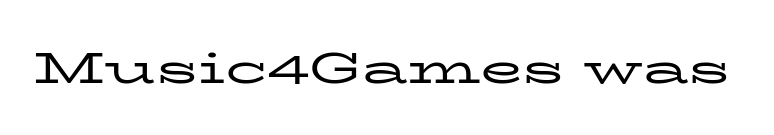
Q: Is the text bold? A: No.
Q: Is the text italic (slanted)? A: No, it is upright.
Q: Is the typeface a serif or a sans-serif typeface? A: Serif.
Q: Is the text underlined? A: No.
Q: Is the spacing between letters normal or unusually wide? A: Normal.
Q: Width (condensed, normal, or wide)? A: Wide.
Q: Stroke contrast? A: Low.
Q: x-height? A: Medium.
Q: Monospaced? A: No.
